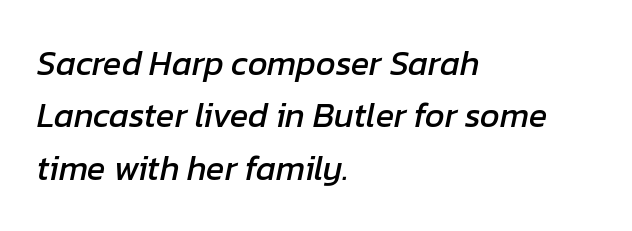
{"italic": "yes", "lean": "right", "slant_degrees": 12, "width": "normal", "stroke_contrast": "low", "x_height": "medium", "monospaced": "no", "underline": "no", "align": "left", "line_spacing": "normal", "line_spacing_ratio": 1.54, "letter_spacing": "normal", "letter_spacing_em": 0.0, "glyph_px": 34}
